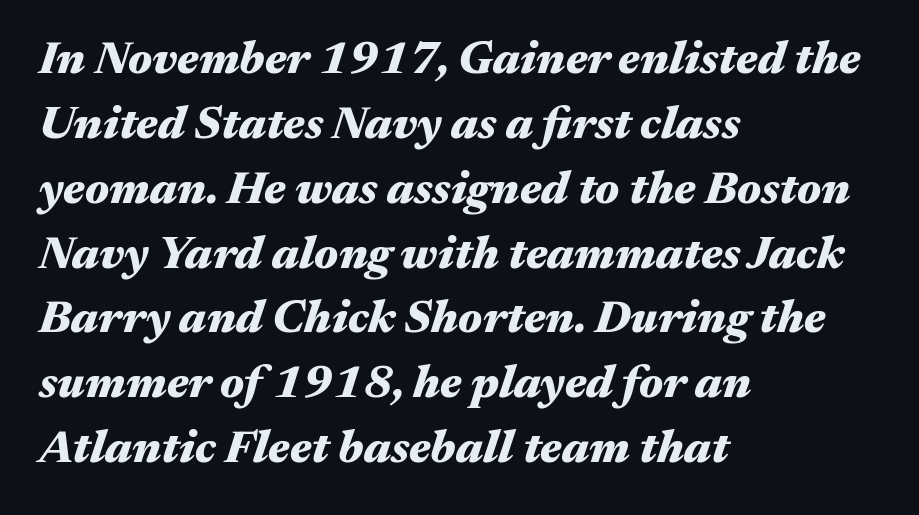
The image shows 46 px heavy, wide type, italic (leaning right); set left-aligned, normal line spacing (1.41x), normal letter spacing, not underlined; medium stroke contrast and a medium x-height.
